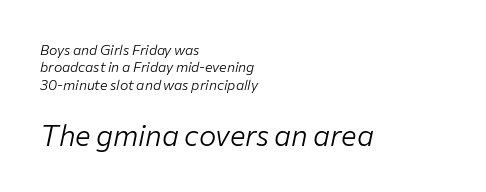
Is the stroke heavy? The answer is a plain regular-or-lighter. Leading: standard. Look at the glyph heights: the lower group is clearly the bigger setting. Style check: oblique. Here the designer chose a conventional face with non-uniform glyph widths. Every row of glyphs begins at an identical x-position on the left.
